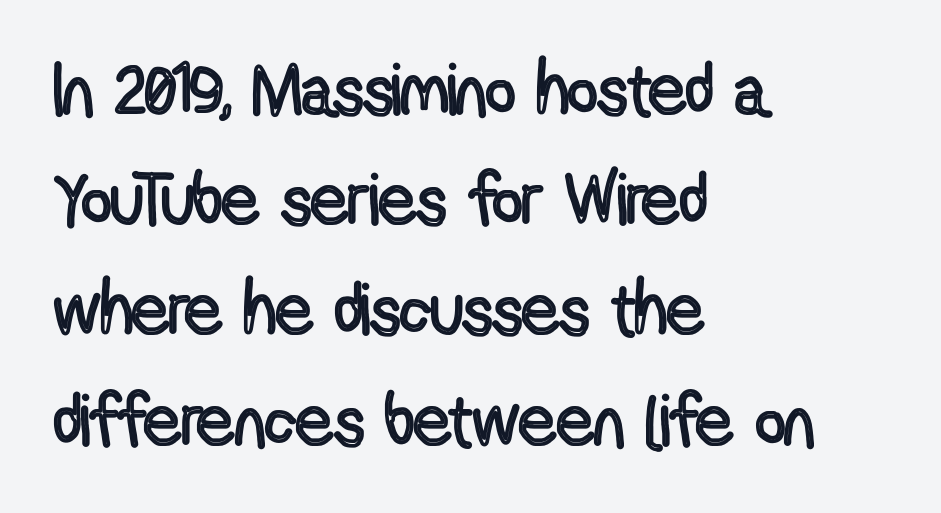
The passage shown is typed in a proportional face where columns would drift. Letter spacing: default. Short and long lines alike share a common starting point at left. Nobody drew a line under any word here.
